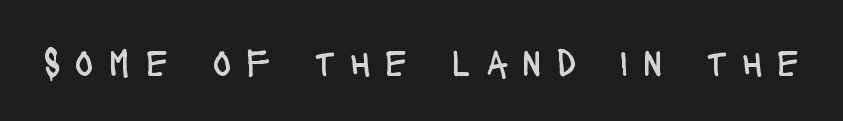
The image shows 39 px regular-weight, condensed sans-serif type, upright; set unusually wide letter spacing (+0.37 em), not underlined; low stroke contrast and a large x-height.
